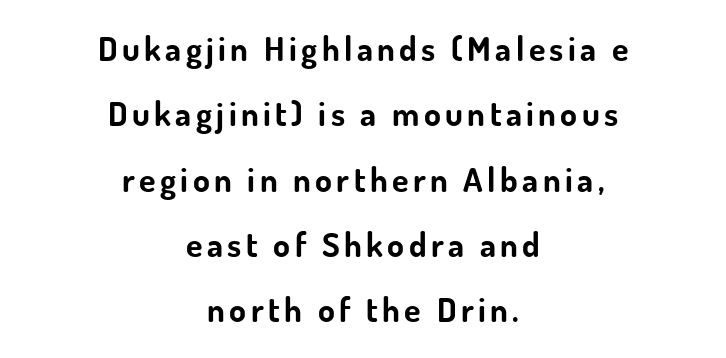
Summary of vertical rhythm: relaxed, with wide interline spacing. The designer went with a sans here, leaving each stem footless. The space beneath each line is pristine and unruled. Proportional: the letters do not fall into vertical columns. The specimen reads as upright at a glance.
